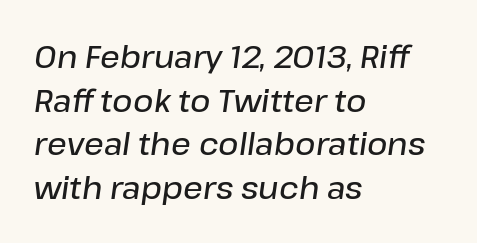
Notice how the stems are inclined rather than vertical — that's the hallmark of italics. How are the letters spaced? Ordinarily, with no added tracking. The face used here is proportionally spaced, like ordinary book or web type. Horizontally, the lines are justified to the leading edge only. These words are printed semibold, heavier than regular yet not bold. Notice how descenders clear the ascenders below comfortably — that's standard leading.
